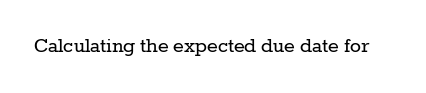
Q: Is the text bold? A: No.
Q: Is the text italic (slanted)? A: No, it is upright.
Q: Is the text underlined? A: No.
Q: Is the spacing between letters normal or unusually wide? A: Normal.
